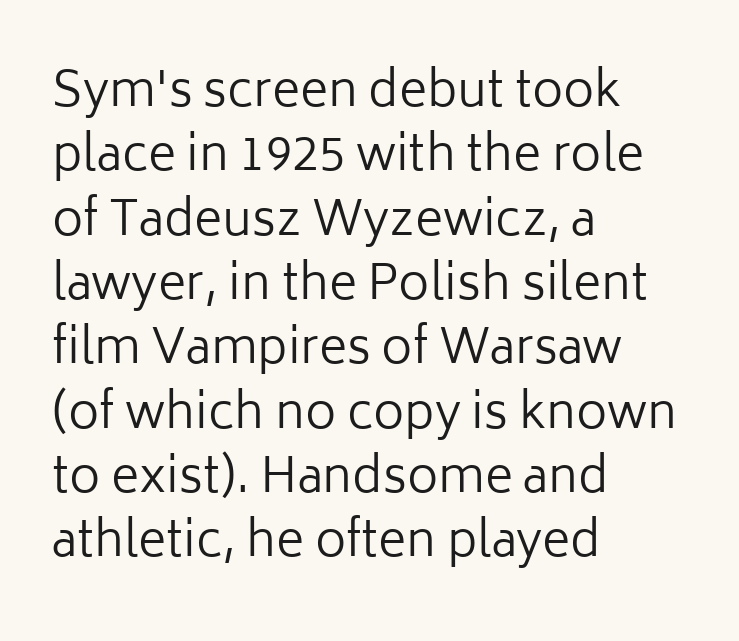
The image shows 48 px regular-weight sans-serif type, upright; set left-aligned, normal line spacing (1.34x), normal letter spacing, not underlined; low stroke contrast and a medium x-height.
